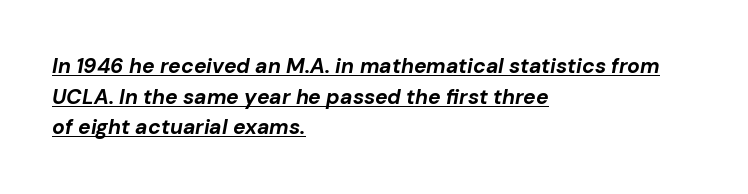
Compared with typical body copy, the letter spacing here is the same. What decoration does the sample have? An underline. The lines in this sample share a left origin and differ only in where they stop. Line spacing here is normal. These lines were composed using italics.
